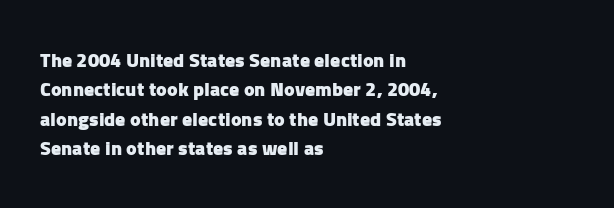
Emphasis by weight is at full strength: bold. The glyphs are unaccompanied by any horizontal stroke below them. Nothing unusual about the tracking: characters are spaced as the font intends. Do the letters lean? They stand straight. Every row of glyphs begins at an identical x-position on the left.
